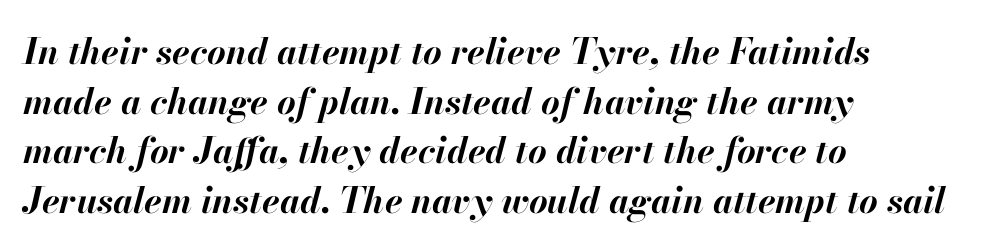
The image shows 36 px bold type, italic (leaning right); set left-aligned, normal line spacing (1.38x), normal letter spacing, not underlined; high stroke contrast and a small x-height.
